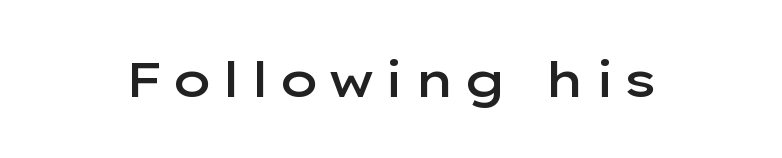
The image shows 49 px semibold, wide sans-serif type, upright; set not underlined; low stroke contrast and a medium x-height.
